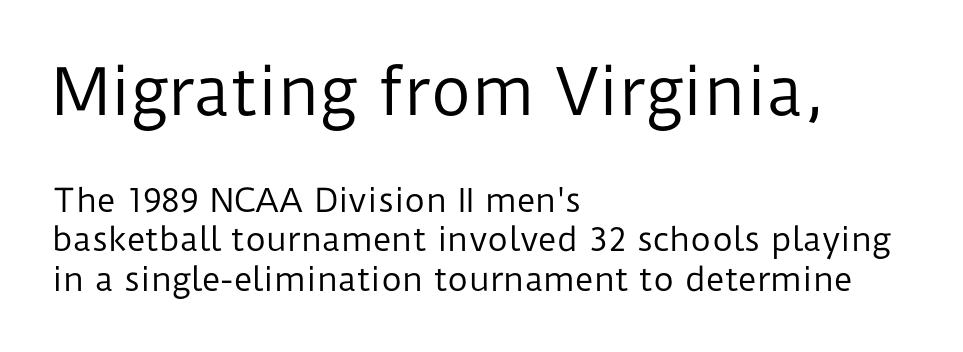
The image shows 63 px regular-weight sans-serif type, upright; set left-aligned, line spacing 1.23x, normal letter spacing, not underlined; the first (top) block is 1.97x larger; low stroke contrast and a medium x-height.
